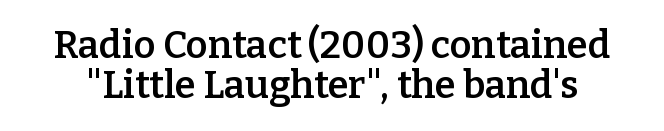
Italic: no, the glyphs are upright roman. The space directly below the letters is spotless. The passage shown stacks its lines with hardly any gap. This is serif lettering, the kind often seen in printed books.
